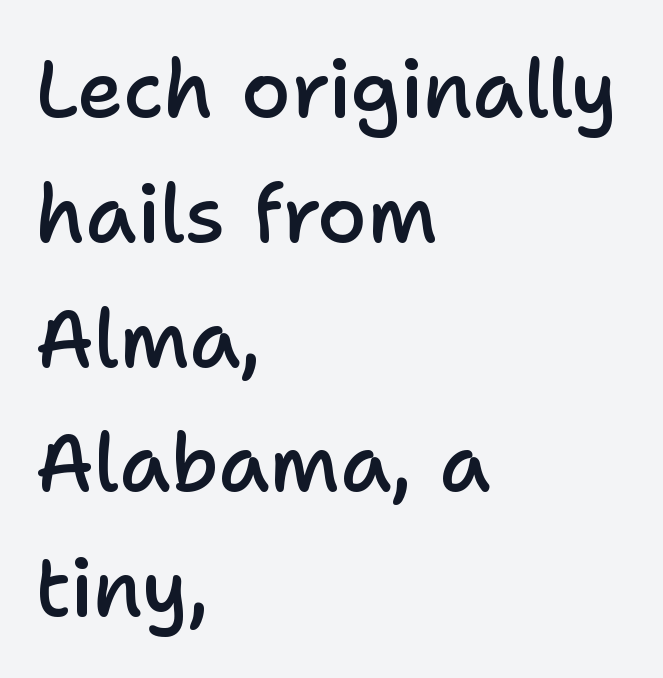
{"serif": "no", "italic": "no", "bold": "semi", "weight": "semibold", "width": "normal", "stroke_contrast": "low", "x_height": "medium", "monospaced": "no", "underline": "no", "align": "left", "line_spacing": "normal", "line_spacing_ratio": 1.56, "letter_spacing": "normal", "letter_spacing_em": 0.0, "glyph_px": 80}
